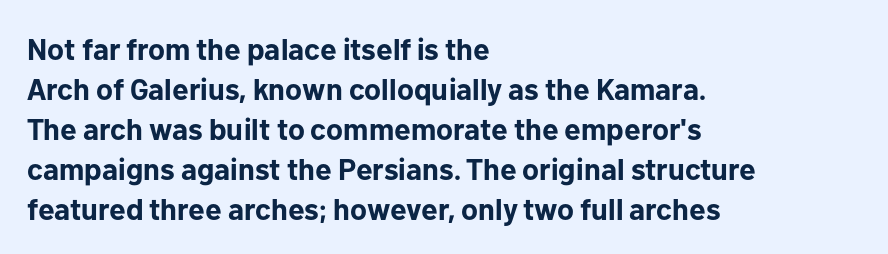
The image shows 30 px bold sans-serif type, upright; set left-aligned, normal line spacing (1.33x), normal letter spacing, not underlined; low stroke contrast and a medium x-height.
